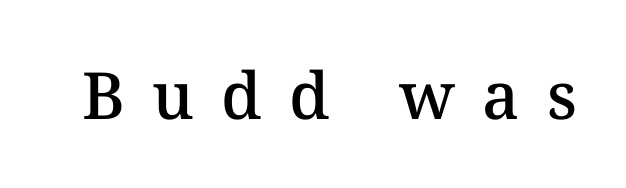
The image shows 65 px semibold type, upright; set unusually wide letter spacing (+0.42 em), not underlined; medium stroke contrast and a medium x-height.
